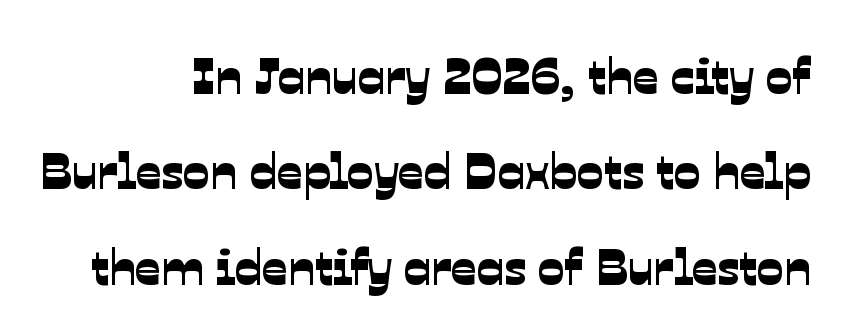
Q: Is the typeface a serif or a sans-serif typeface? A: Sans-serif.
Q: Is the text underlined? A: No.
Q: How is the paragraph aligned? A: Right-aligned.
Q: Is the spacing between letters normal or unusually wide? A: Normal.
Q: Is the spacing between lines tight, normal or loose? A: Loose.
Q: Width (condensed, normal, or wide)? A: Normal.
Q: Stroke contrast? A: Low.
Q: x-height? A: Medium.
Q: Monospaced? A: No.
